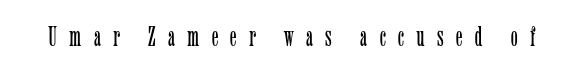
Descenders are the only things crossing below the line. Notice how the stems are strictly vertical — no italics here. Bold? No — there's no thickening of the strokes. Are there feet on the stems? There are — it's a serif. Each word looks stretched out because of the extra space between its letters. Spacing verdict: proportional, widths tailored to each character.
